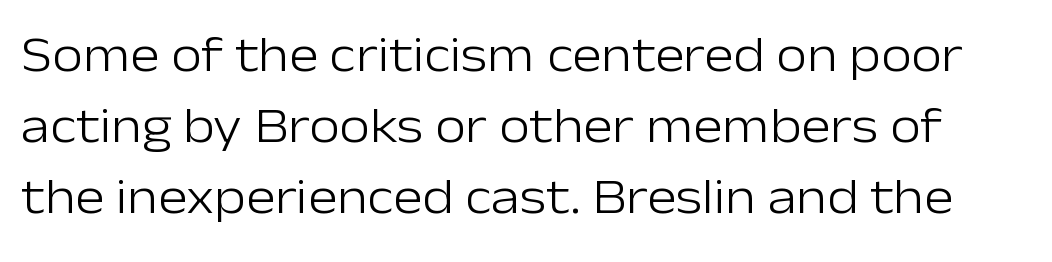
Caption: standard tracking, unaltered. Unlike italic type, these characters show no tilt at all. Check the space under the baseline: it is left empty. Check where the strokes stop: nothing finishes them off — pure sans.
